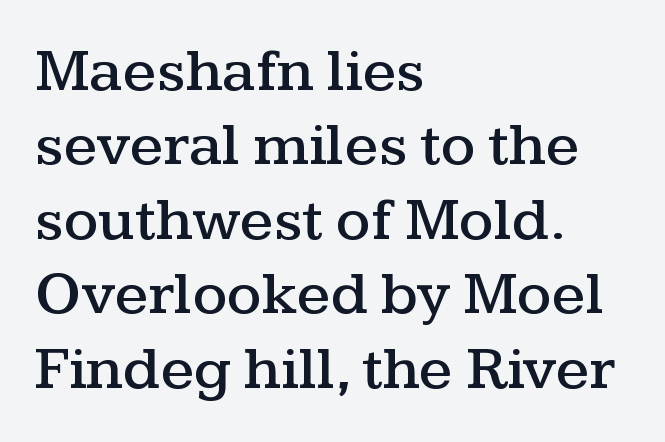
The font's upright variant was chosen for this text. This sample uses plain, unmodified letter spacing. Varying glyph widths throughout — classic text-font behaviour. A clean baseline with only descenders dipping below it.
